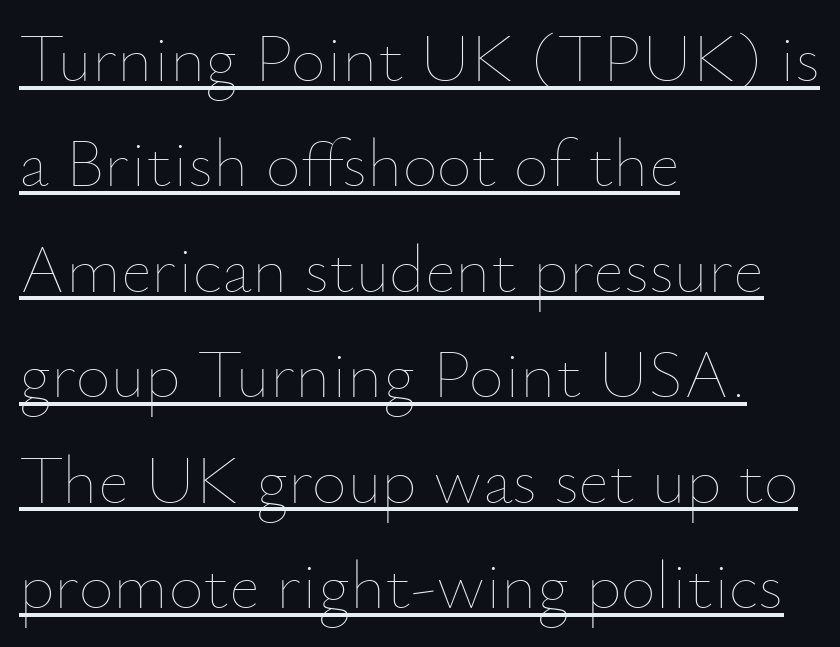
The image shows 68 px thin type, upright; set left-aligned, normal line spacing (1.55x), normal letter spacing, underlined; low stroke contrast and a small x-height.
